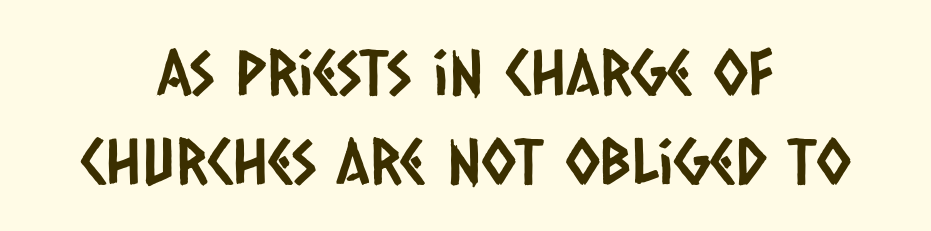
The image shows 63 px condensed sans-serif type; set centered, normal line spacing (1.42x), normal letter spacing, not underlined; low stroke contrast and a large x-height.
